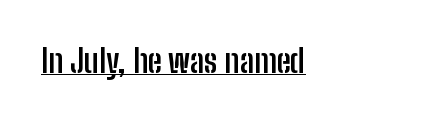
The image shows 32 px semibold, condensed sans-serif type, upright; set normal letter spacing, underlined; low stroke contrast and a medium x-height.
